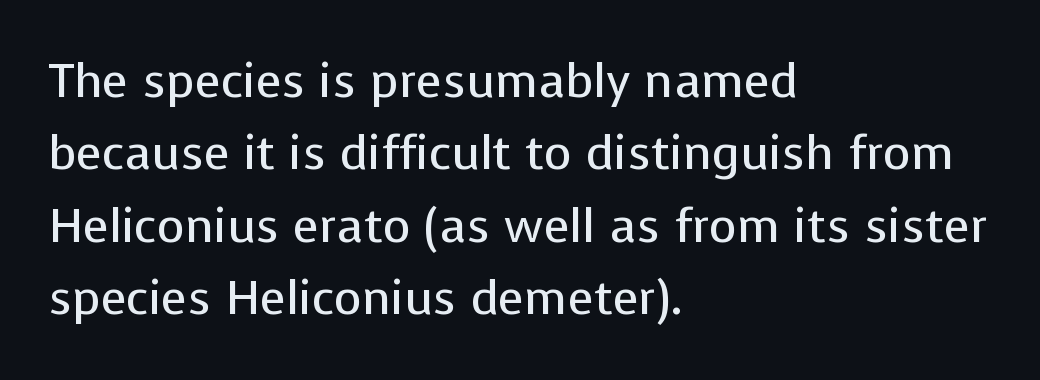
The image shows 48 px regular-weight sans-serif type, upright; set left-aligned, normal line spacing (1.51x), normal letter spacing, not underlined; low stroke contrast and a medium x-height.
